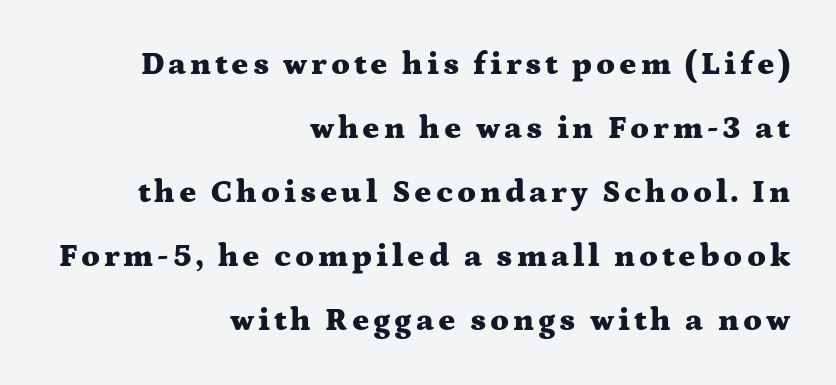
Yep, those are serifs on the letters. The passage shown is emphatically bold. Note the varied advance widths — an 'i' is clearly narrower than an 'm'. Horizontal bands of white between lines are thick stripes.
